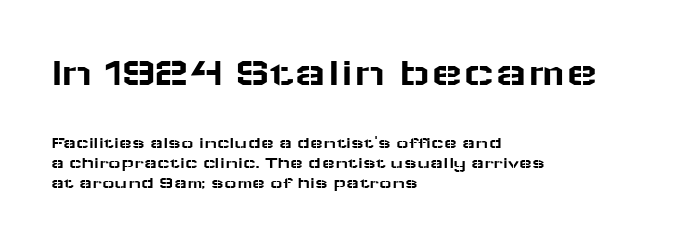
Typesetter's note — upper block bumped up in size, lower block left smaller. Where is the straight margin? On the left. The passage shown is not underscored anywhere. Italic? Not at all — the glyphs are vertical.
